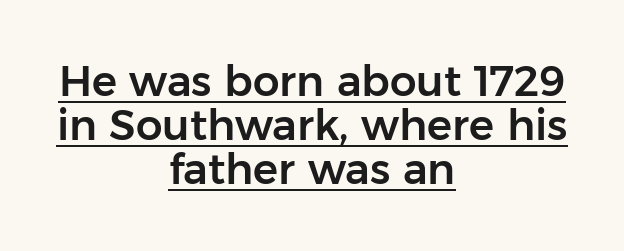
The image shows 42 px sans-serif type, upright; set centered, tight line spacing (1.05x), normal letter spacing, underlined; low stroke contrast and a medium x-height.
